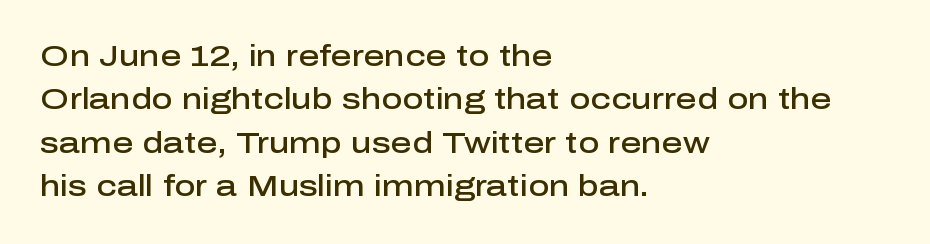
The gaps between neighbouring characters are ordinary and unremarkable. Horizontal alignment here is leftward, the default for most running prose. Serifs: no, the terminals of the letterforms are clean. The axis of the letterforms is exactly vertical. These lines sit exactly where default settings would place them.
